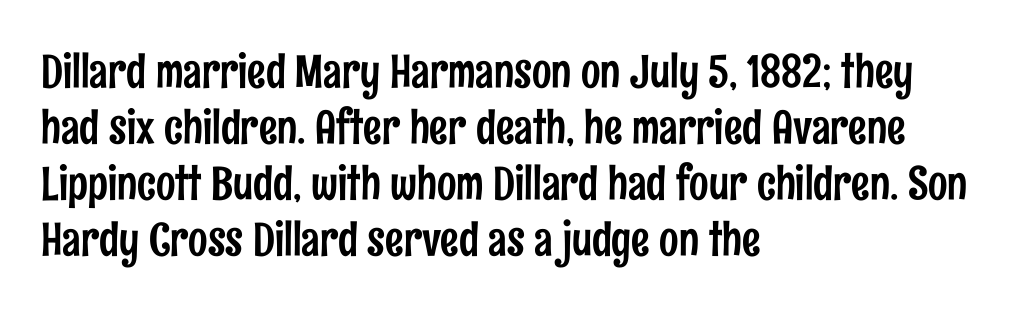
Q: Is the text italic (slanted)? A: No, it is upright.
Q: Is the typeface a serif or a sans-serif typeface? A: Sans-serif.
Q: Is the text underlined? A: No.
Q: How is the paragraph aligned? A: Left-aligned.
Q: Is the spacing between letters normal or unusually wide? A: Normal.
Q: Width (condensed, normal, or wide)? A: Condensed.
Q: Stroke contrast? A: Low.
Q: x-height? A: Medium.
Q: Monospaced? A: No.
